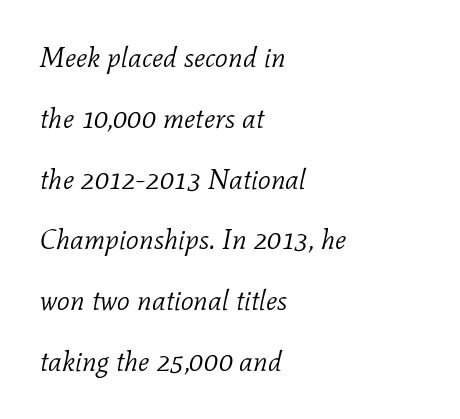
The lettering tilts uniformly, giving the passage an italic look. A typesetter would call this proportional, since set widths differ per character. Here the glyphs are tracked normally, forming tight word shapes. Serifs: yes, visible at the terminals of the letterforms. Horizontal alignment here is leftward, the default for most running prose. The strokes carry an ordinary text weight at most.
